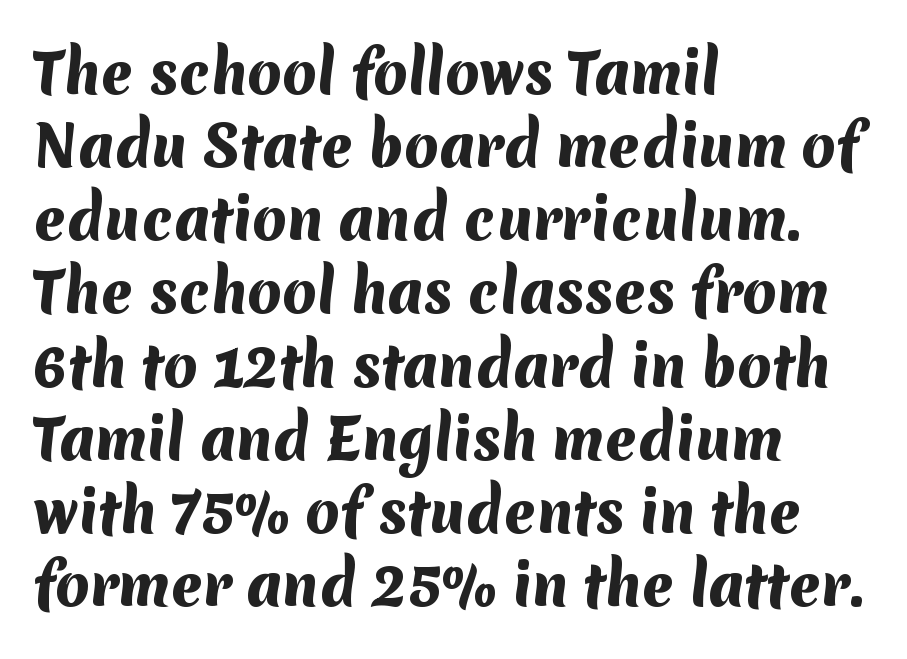
The image shows 55 px heavy sans-serif type; set left-aligned, normal line spacing (1.33x), normal letter spacing, not underlined; medium stroke contrast and a medium x-height.
